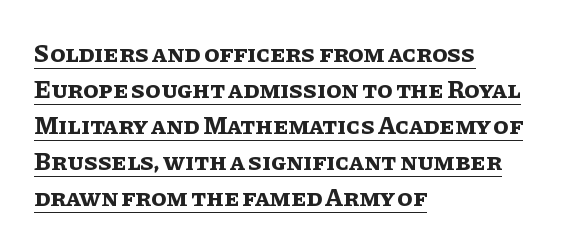
{"italic": "no", "bold": "yes", "underline": "yes", "align": "left", "line_spacing": "normal", "line_spacing_ratio": 1.44, "letter_spacing": "normal", "letter_spacing_em": 0.0, "glyph_px": 25}
